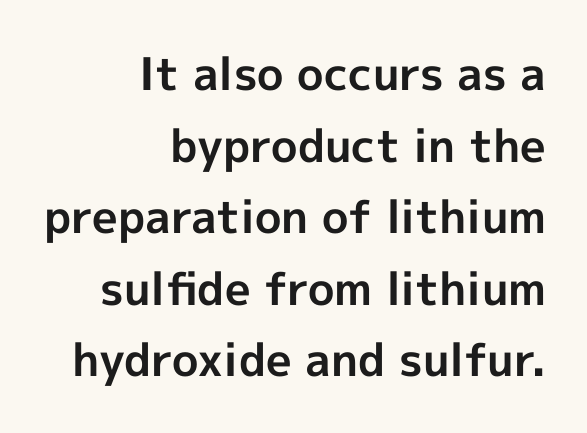
Q: Is the text bold? A: Yes.
Q: Is the text italic (slanted)? A: No, it is upright.
Q: Is the typeface a serif or a sans-serif typeface? A: Sans-serif.
Q: Is the text underlined? A: No.
Q: How is the paragraph aligned? A: Right-aligned.
Q: Is the spacing between letters normal or unusually wide? A: Normal.
Q: Is the spacing between lines tight, normal or loose? A: Normal.
Q: Width (condensed, normal, or wide)? A: Normal.
Q: x-height? A: Medium.
Q: Monospaced? A: No.
